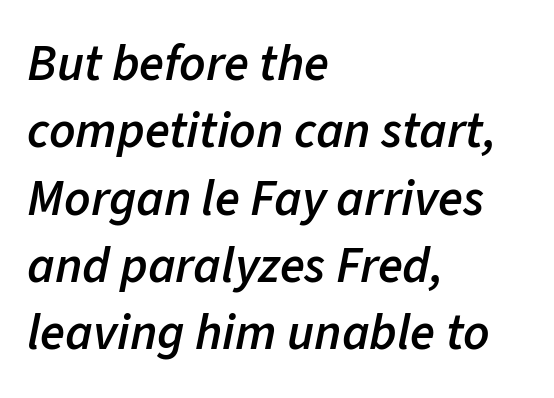
The rendering uses a moderate line-height, typical for paragraphs. Bare-footed words on every line. Where is the straight margin? On the left. Character widths vary here, with narrow letters taking less room than wide ones. Italic: yes, the glyphs are oblique.
